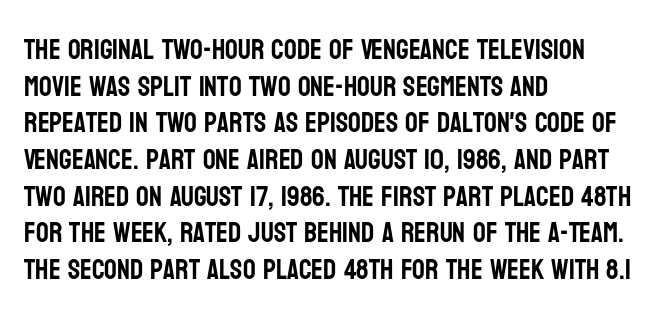
Q: Is the text italic (slanted)? A: No, it is upright.
Q: Is the typeface a serif or a sans-serif typeface? A: Sans-serif.
Q: Is the text underlined? A: No.
Q: How is the paragraph aligned? A: Left-aligned.
Q: Is the spacing between letters normal or unusually wide? A: Normal.
Q: Is the spacing between lines tight, normal or loose? A: Normal.
Q: Width (condensed, normal, or wide)? A: Condensed.
Q: Stroke contrast? A: Low.
Q: x-height? A: Large.
Q: Monospaced? A: No.
